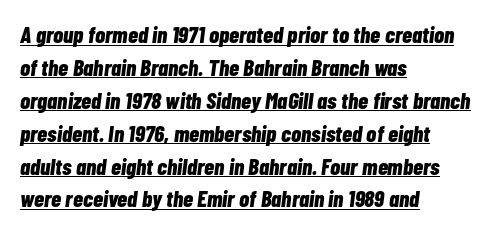
The image shows 23 px bold type, italic (leaning right); set left-aligned, normal line spacing (1.43x), normal letter spacing, underlined.
